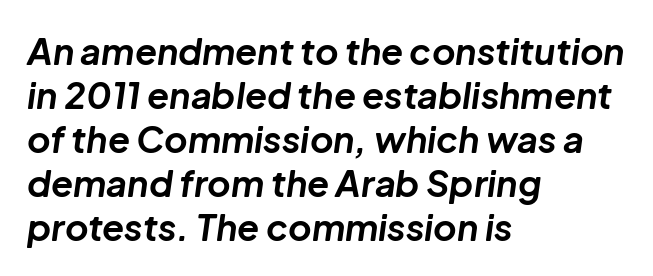
{"italic": "yes", "lean": "right", "slant_degrees": 8, "bold": "yes", "weight": "bold", "width": "normal", "stroke_contrast": "low", "x_height": "medium", "monospaced": "no", "underline": "no", "align": "left", "line_spacing_ratio": 1.22, "letter_spacing": "normal", "letter_spacing_em": 0.0, "glyph_px": 36}
